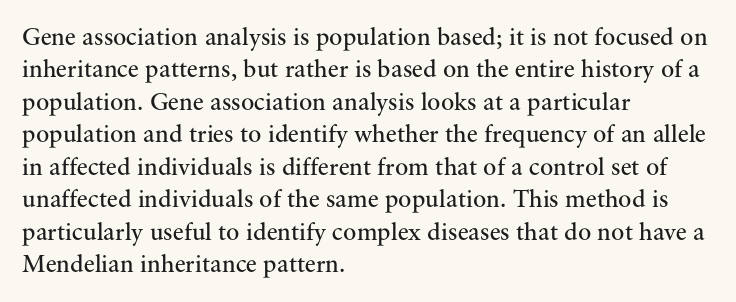
Q: Is the text bold? A: No.
Q: Is the text italic (slanted)? A: No, it is upright.
Q: Is the text underlined? A: No.
Q: How is the paragraph aligned? A: Left-aligned.
Q: Is the spacing between letters normal or unusually wide? A: Normal.
Q: Is the spacing between lines tight, normal or loose? A: Normal.
